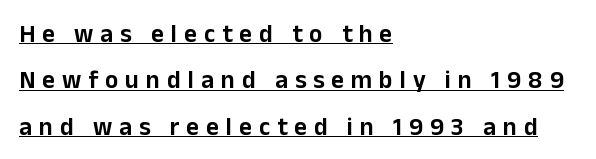
Q: Is the text italic (slanted)? A: No, it is upright.
Q: Is the text underlined? A: Yes.
Q: How is the paragraph aligned? A: Left-aligned.
Q: Is the spacing between letters normal or unusually wide? A: Unusually wide.
